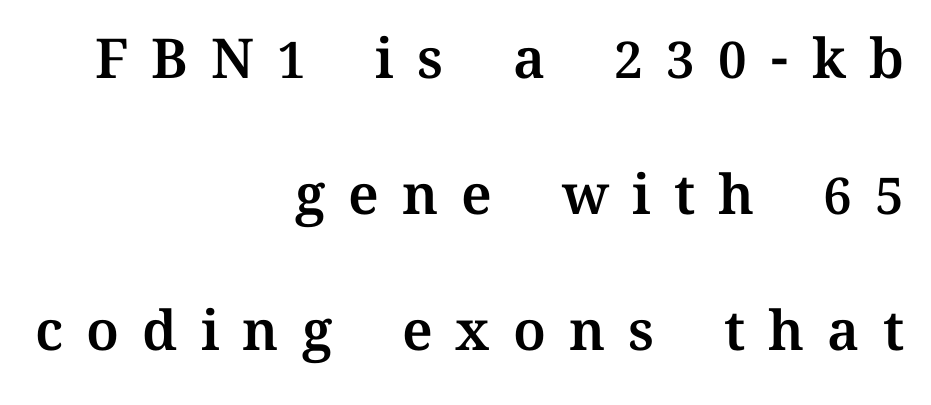
Q: Is the text italic (slanted)? A: No, it is upright.
Q: Is the text underlined? A: No.
Q: How is the paragraph aligned? A: Right-aligned.
Q: Is the spacing between letters normal or unusually wide? A: Unusually wide.
Q: Is the spacing between lines tight, normal or loose? A: Loose.
Q: Width (condensed, normal, or wide)? A: Normal.
Q: Stroke contrast? A: Medium.
Q: x-height? A: Medium.
Q: Monospaced? A: No.
